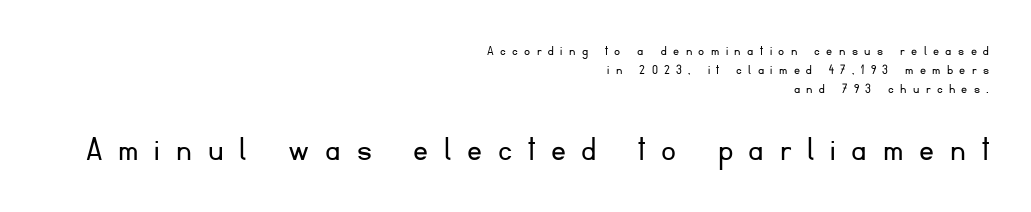
Q: Is the text bold? A: No.
Q: Is the text italic (slanted)? A: No, it is upright.
Q: Is the typeface a serif or a sans-serif typeface? A: Sans-serif.
Q: Is the text underlined? A: No.
Q: How is the paragraph aligned? A: Right-aligned.
Q: Is the spacing between letters normal or unusually wide? A: Unusually wide.
Q: Is the spacing between lines tight, normal or loose? A: Normal.
Q: Which block of text is set in a larger size, the first (top) or the second (bottom)? A: The second (bottom) one.
Q: Width (condensed, normal, or wide)? A: Normal.
Q: Stroke contrast? A: Low.
Q: x-height? A: Small.
Q: Monospaced? A: No.
